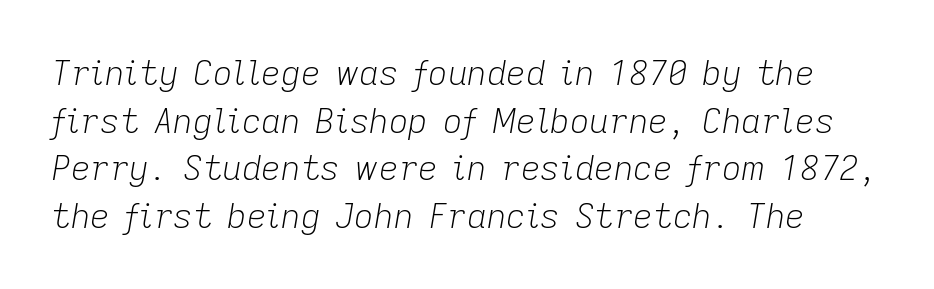
Descenders hang freely into open space. Would a proofreader flag this as italicized? Yes. Compared with a typical body face, this is equally light or lighter still. The gaps between neighbouring characters are ordinary and unremarkable. Horizontal bands of white between lines are of average thickness. Here the designer chose a conventional face with non-uniform glyph widths.
